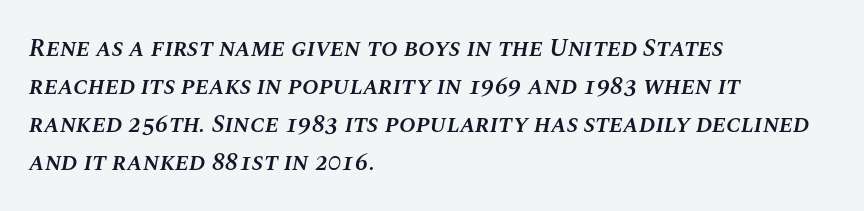
Has an underline been added? It has not. The passage shown is semibold, sitting just below true bold. A classic flush-left, rag-right setting is used for this passage. How are the letters spaced? Ordinarily, with no added tracking. Quick note: interline space is typical.
